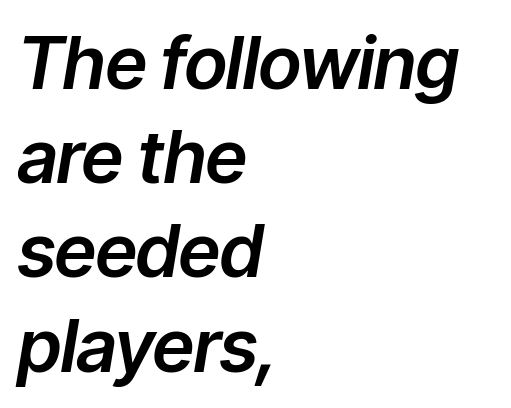
{"italic": "yes", "lean": "right", "slant_degrees": 9, "width": "normal", "stroke_contrast": "low", "x_height": "medium", "monospaced": "no", "underline": "no", "align": "left", "line_spacing": "normal", "line_spacing_ratio": 1.29, "letter_spacing": "normal", "letter_spacing_em": 0.0, "glyph_px": 73}
